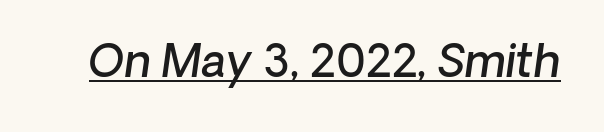
{"italic": "yes", "lean": "right", "slant_degrees": 8, "bold": "semi", "weight": "semibold", "width": "normal", "stroke_contrast": "low", "x_height": "medium", "monospaced": "no", "underline": "yes", "letter_spacing": "normal", "letter_spacing_em": 0.0, "glyph_px": 44}
